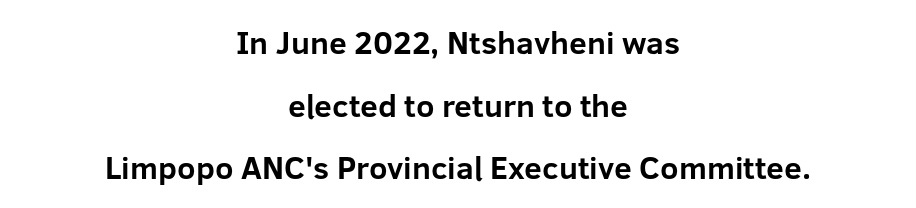
Q: Is the text bold? A: Yes.
Q: Is the text italic (slanted)? A: No, it is upright.
Q: Is the typeface a serif or a sans-serif typeface? A: Sans-serif.
Q: Is the text underlined? A: No.
Q: How is the paragraph aligned? A: Centered.
Q: Is the spacing between letters normal or unusually wide? A: Normal.
Q: Is the spacing between lines tight, normal or loose? A: Loose.
Q: Width (condensed, normal, or wide)? A: Normal.
Q: Stroke contrast? A: Low.
Q: x-height? A: Medium.
Q: Monospaced? A: No.
